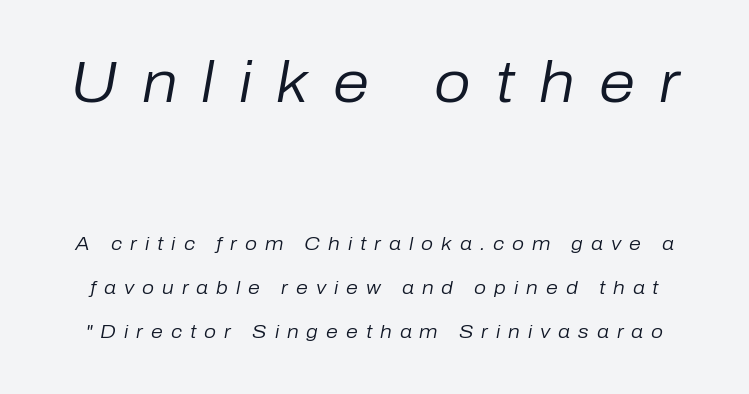
{"italic": "yes", "lean": "right", "slant_degrees": 10, "bold": "no", "weight": "regular", "width": "normal", "stroke_contrast": "low", "x_height": "medium", "monospaced": "no", "underline": "no", "line_spacing": "loose", "line_spacing_ratio": 2.33, "letter_spacing": "wide", "letter_spacing_em": 0.42, "larger_block": "first", "size_ratio": 3.05, "glyph_px": 58}
